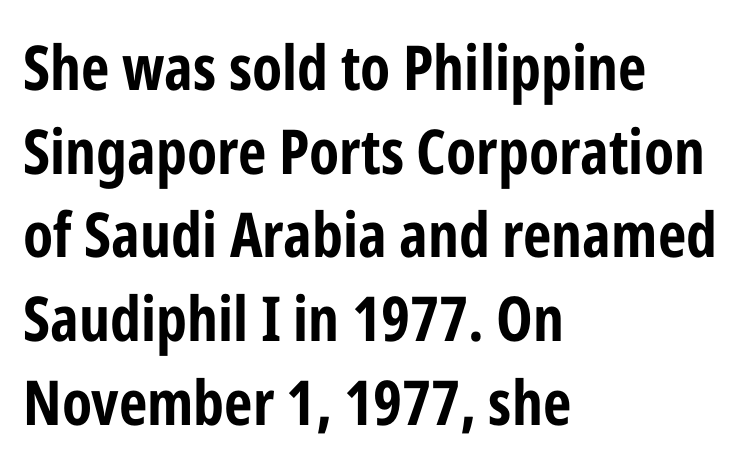
{"serif": "no", "italic": "no", "bold": "yes", "weight": "bold", "width": "condensed", "stroke_contrast": "low", "x_height": "medium", "monospaced": "no", "underline": "no", "align": "left", "line_spacing": "normal", "line_spacing_ratio": 1.35, "letter_spacing": "normal", "letter_spacing_em": 0.0, "glyph_px": 62}
